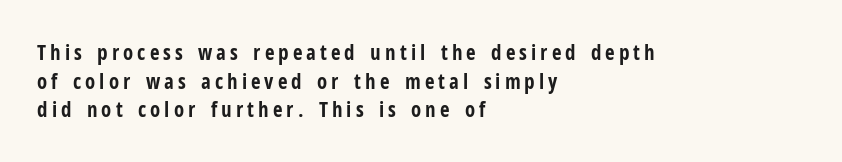
{"italic": "no", "bold": "yes", "underline": "no", "align": "left", "line_spacing": "normal", "line_spacing_ratio": 1.36, "glyph_px": 21}
